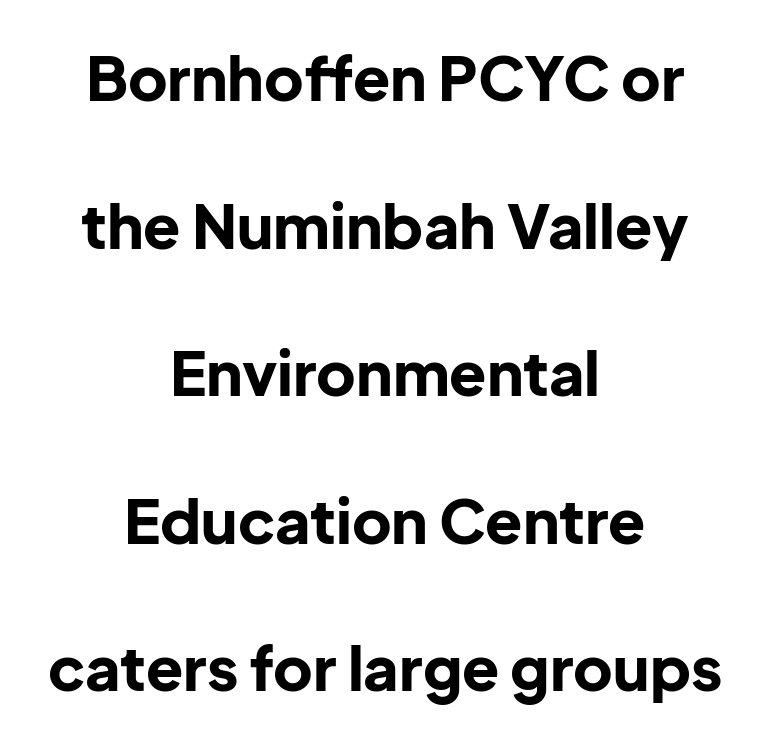
Q: Is the text bold? A: Yes.
Q: Is the text italic (slanted)? A: No, it is upright.
Q: Is the typeface a serif or a sans-serif typeface? A: Sans-serif.
Q: Is the text underlined? A: No.
Q: How is the paragraph aligned? A: Centered.
Q: Is the spacing between letters normal or unusually wide? A: Normal.
Q: Is the spacing between lines tight, normal or loose? A: Loose.
Q: Width (condensed, normal, or wide)? A: Normal.
Q: Stroke contrast? A: Low.
Q: x-height? A: Medium.
Q: Monospaced? A: No.
